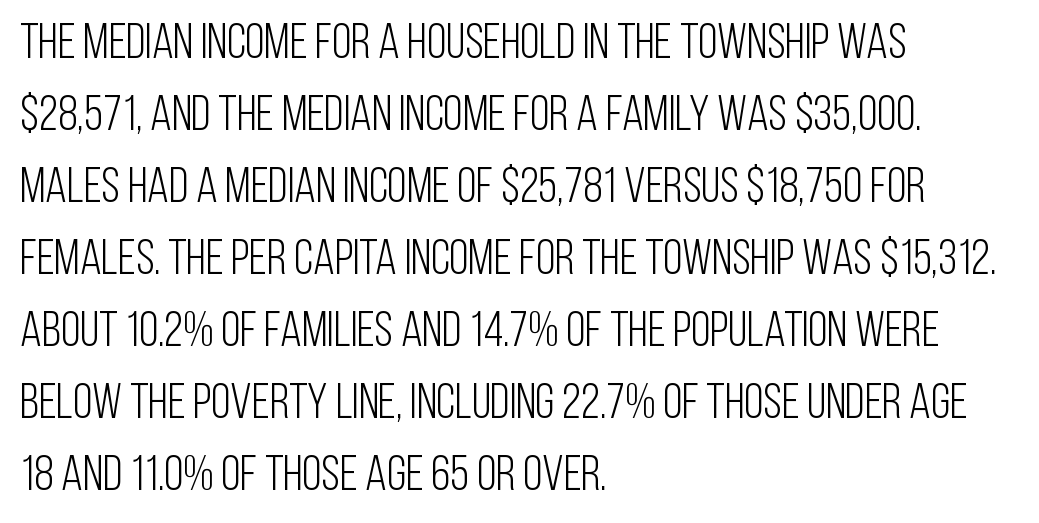
The image shows 50 px light, condensed sans-serif type, upright; set left-aligned, normal line spacing (1.44x), normal letter spacing, not underlined; low stroke contrast and a large x-height.
